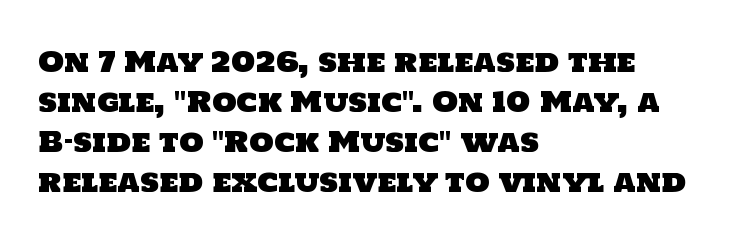
Each letter keeps its own natural width here, so spacing adapts to shape. Tracking here is standard; glyphs follow each other at the usual distance. Font category for this specimen: sans-serif. Does the copy run flush right? No — it runs flush left. Evenly set lines give the paragraph a standard silhouette. Type without underlining.
